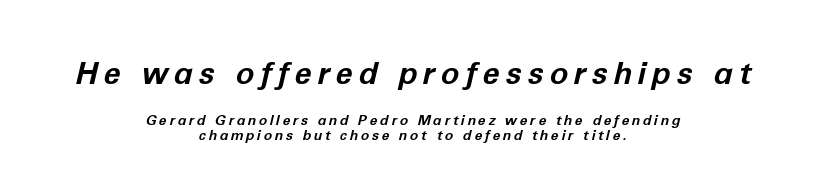
The image shows 31 px bold type, italic (leaning right); set centered, tight line spacing (1.09x), not underlined; the first (top) block is 2.21x larger; low stroke contrast and a medium x-height.
